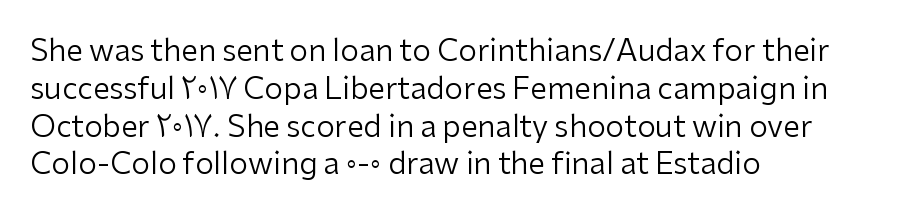
Q: Is the text bold? A: No.
Q: Is the text italic (slanted)? A: No, it is upright.
Q: Is the typeface a serif or a sans-serif typeface? A: Sans-serif.
Q: Is the text underlined? A: No.
Q: How is the paragraph aligned? A: Left-aligned.
Q: Is the spacing between letters normal or unusually wide? A: Normal.
Q: Is the spacing between lines tight, normal or loose? A: Normal.
Q: Width (condensed, normal, or wide)? A: Normal.
Q: Stroke contrast? A: Low.
Q: x-height? A: Medium.
Q: Monospaced? A: No.
